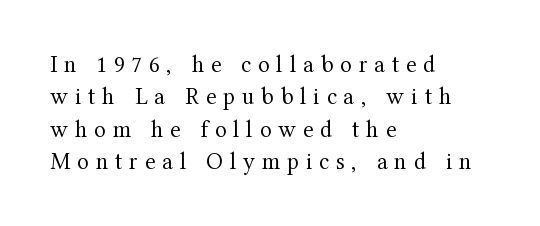
{"italic": "no", "bold": "no", "underline": "no", "align": "left", "line_spacing": "normal", "line_spacing_ratio": 1.35, "letter_spacing": "wide", "letter_spacing_em": 0.29, "glyph_px": 24}
